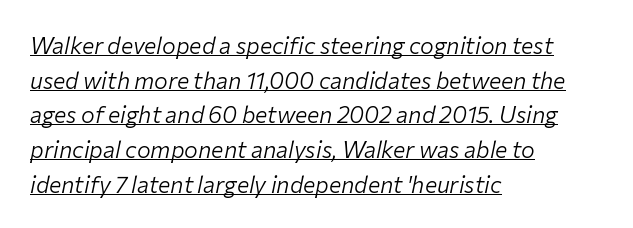
{"italic": "yes", "lean": "right", "slant_degrees": 12, "bold": "no", "underline": "yes", "align": "left", "line_spacing": "normal", "line_spacing_ratio": 1.51, "letter_spacing": "normal", "letter_spacing_em": 0.0, "glyph_px": 23}
